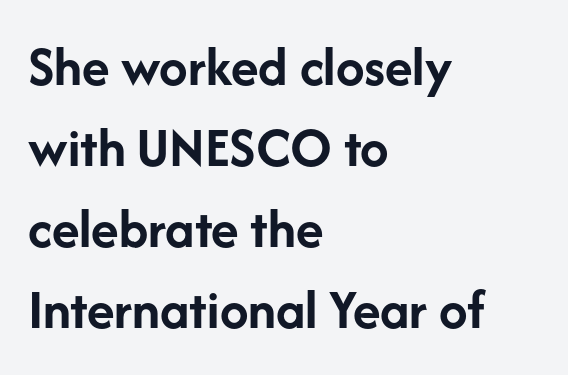
The image shows 57 px semibold sans-serif type, upright; set left-aligned, normal line spacing (1.42x), normal letter spacing, not underlined; low stroke contrast and a medium x-height.
